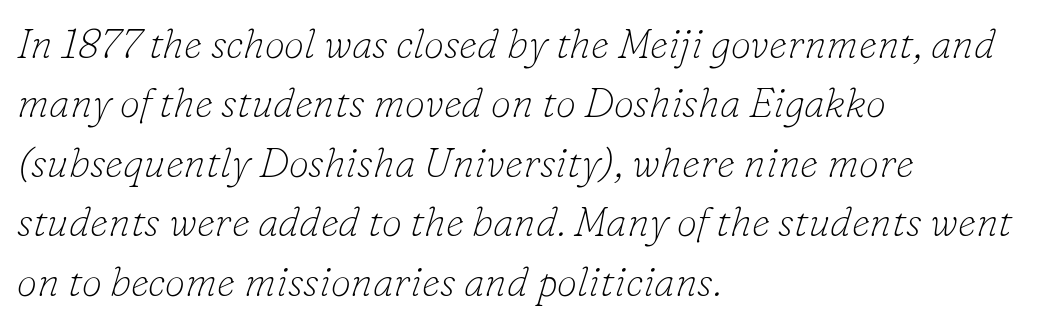
The image shows 41 px thin serif type, italic (leaning right); set left-aligned, normal line spacing (1.45x), normal letter spacing, not underlined; low stroke contrast and a small x-height.
